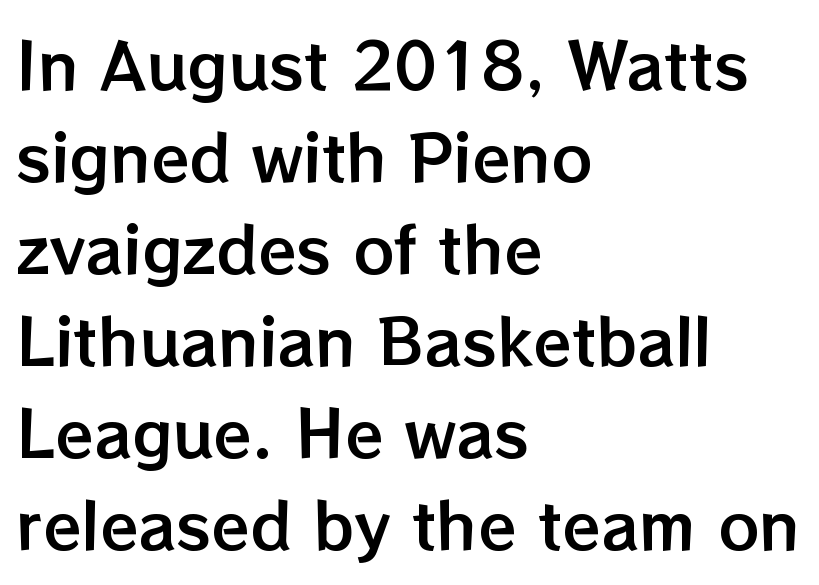
Q: Is the text italic (slanted)? A: No, it is upright.
Q: Is the text underlined? A: No.
Q: How is the paragraph aligned? A: Left-aligned.
Q: Is the spacing between letters normal or unusually wide? A: Normal.
Q: Is the spacing between lines tight, normal or loose? A: Normal.
Q: Width (condensed, normal, or wide)? A: Normal.
Q: Stroke contrast? A: Low.
Q: x-height? A: Medium.
Q: Monospaced? A: No.
